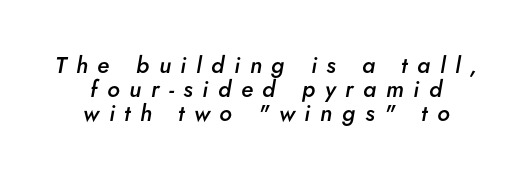
The image shows 23 px text type, italic (leaning right); set centered, tight line spacing (1.04x), unusually wide letter spacing (+0.42 em), not underlined.
